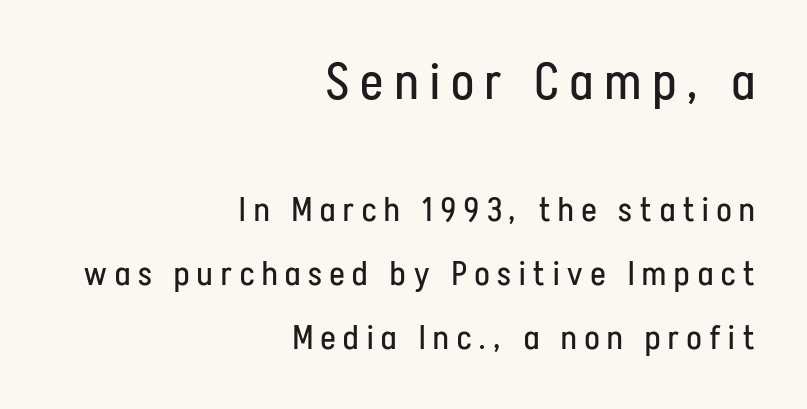
Q: Is the text bold? A: No.
Q: Is the text italic (slanted)? A: No, it is upright.
Q: Is the typeface a serif or a sans-serif typeface? A: Sans-serif.
Q: Is the text underlined? A: No.
Q: How is the paragraph aligned? A: Right-aligned.
Q: Is the spacing between letters normal or unusually wide? A: Unusually wide.
Q: Which block of text is set in a larger size, the first (top) or the second (bottom)? A: The first (top) one.
Q: Width (condensed, normal, or wide)? A: Condensed.
Q: Stroke contrast? A: Low.
Q: x-height? A: Medium.
Q: Monospaced? A: No.
